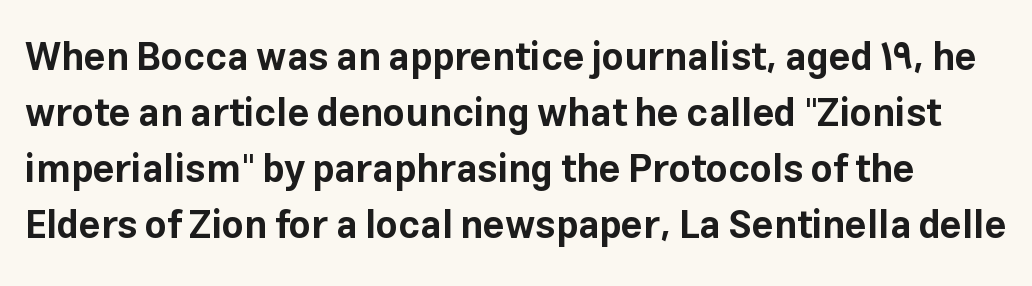
Each letter keeps its own natural width here, so spacing adapts to shape. In terms of letterspacing, this is plain default setting. What's the leading like? Ordinary, nothing unusual. Characters remain perfectly vertical along every line. Underlining? Definitely not there.
